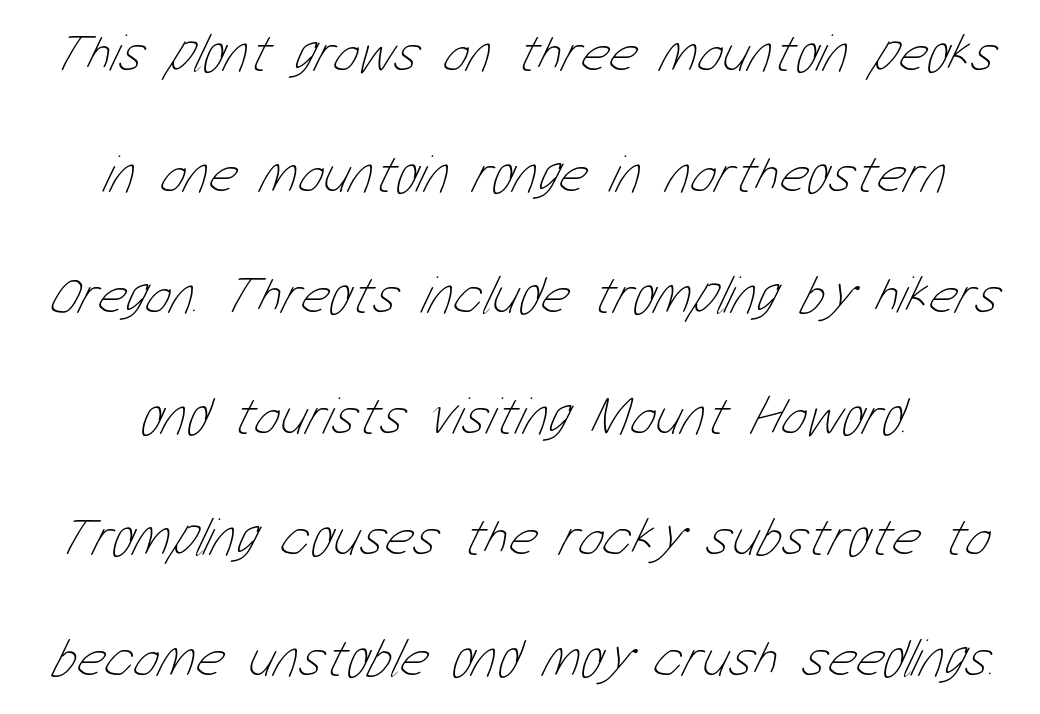
Check the space under the baseline: it is left empty. A quiet, ordinary-to-light weight characterises the typeface. Tracking here is standard; glyphs follow each other at the usual distance. Regarding leading, the lines here are spaced well apart.
